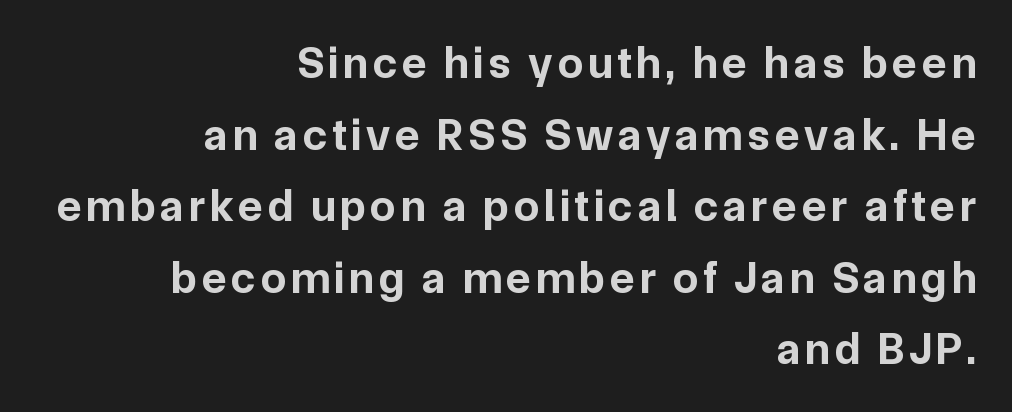
Q: Is the text bold? A: Yes.
Q: Is the text italic (slanted)? A: No, it is upright.
Q: Is the typeface a serif or a sans-serif typeface? A: Sans-serif.
Q: Is the text underlined? A: No.
Q: How is the paragraph aligned? A: Right-aligned.
Q: Is the spacing between lines tight, normal or loose? A: Normal.
Q: Width (condensed, normal, or wide)? A: Normal.
Q: Stroke contrast? A: Low.
Q: x-height? A: Medium.
Q: Monospaced? A: No.
